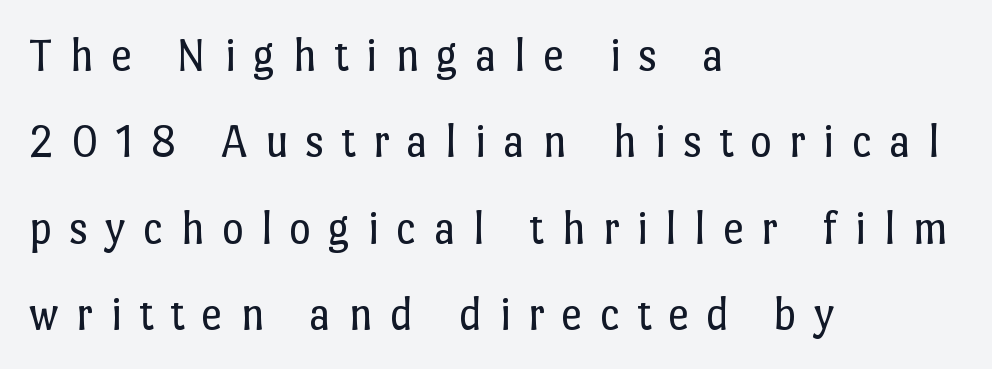
Q: Is the text bold? A: No.
Q: Is the text italic (slanted)? A: No, it is upright.
Q: Is the text underlined? A: No.
Q: How is the paragraph aligned? A: Left-aligned.
Q: Is the spacing between letters normal or unusually wide? A: Unusually wide.
Q: Width (condensed, normal, or wide)? A: Normal.
Q: Stroke contrast? A: Low.
Q: x-height? A: Medium.
Q: Monospaced? A: No.
